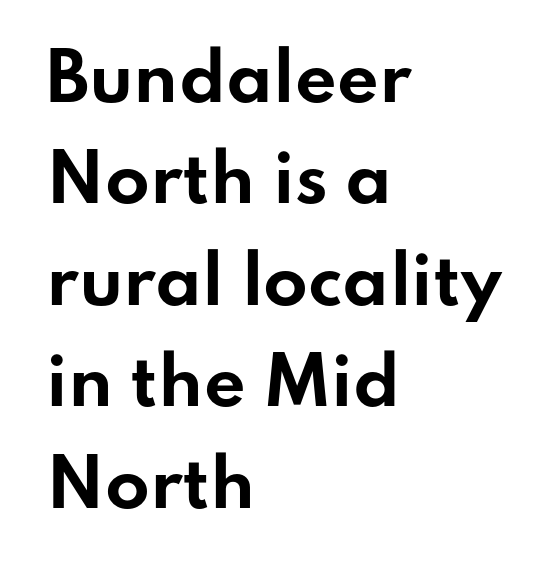
{"serif": "no", "italic": "no", "bold": "yes", "weight": "bold", "width": "wide", "stroke_contrast": "low", "x_height": "small", "monospaced": "no", "underline": "no", "align": "left", "line_spacing": "normal", "line_spacing_ratio": 1.56, "letter_spacing": "normal", "letter_spacing_em": 0.0, "glyph_px": 65}
